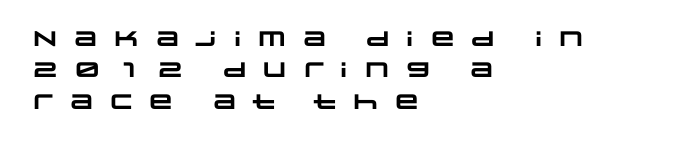
Q: Is the text bold? A: Yes.
Q: Is the text underlined? A: No.
Q: How is the paragraph aligned? A: Left-aligned.
Q: Is the spacing between letters normal or unusually wide? A: Unusually wide.
Q: Is the spacing between lines tight, normal or loose? A: Normal.
